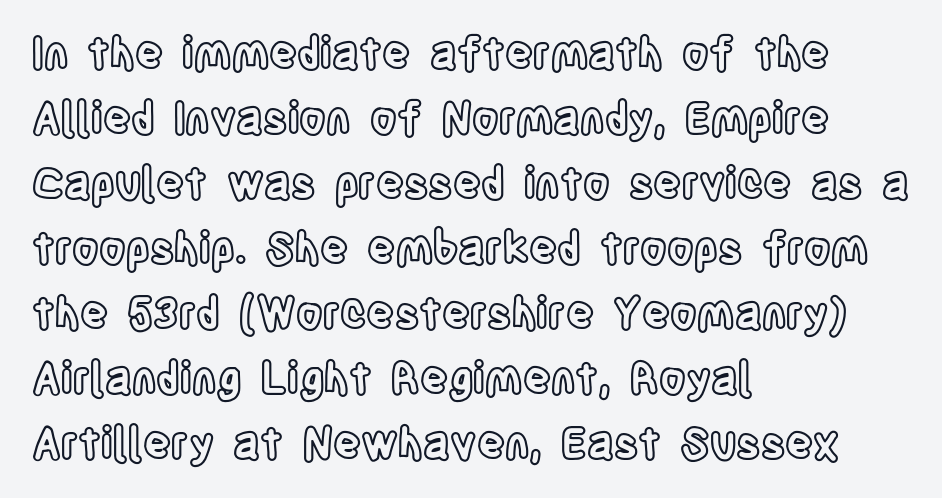
Just letters on the line, the space beneath them empty. A classic flush-left, rag-right setting is used for this passage. Line spacing here is normal. Rendered with straight, roman letterforms.
